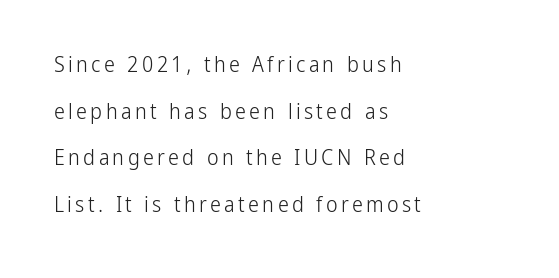
Q: Is the text bold? A: No.
Q: Is the text italic (slanted)? A: No, it is upright.
Q: Is the text underlined? A: No.
Q: How is the paragraph aligned? A: Left-aligned.
Q: Is the spacing between lines tight, normal or loose? A: Loose.
